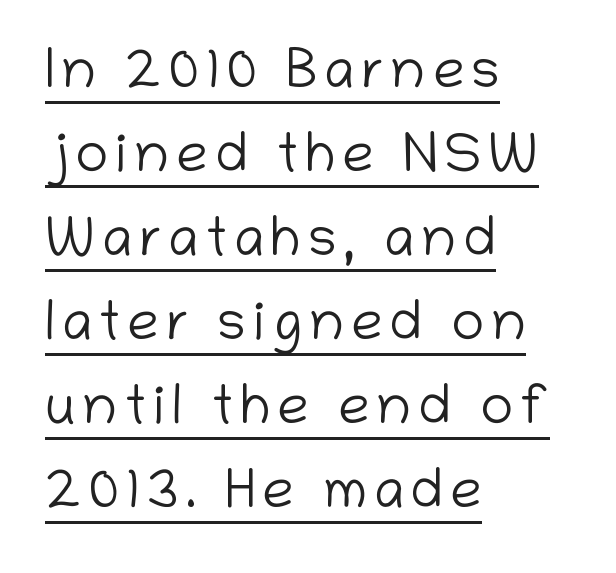
Q: Is the text bold? A: No.
Q: Is the text italic (slanted)? A: No, it is upright.
Q: Is the typeface a serif or a sans-serif typeface? A: Sans-serif.
Q: Is the text underlined? A: Yes.
Q: How is the paragraph aligned? A: Left-aligned.
Q: Is the spacing between lines tight, normal or loose? A: Normal.
Q: Width (condensed, normal, or wide)? A: Normal.
Q: Stroke contrast? A: Low.
Q: x-height? A: Medium.
Q: Monospaced? A: No.
